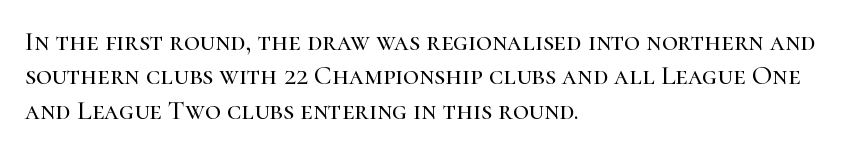
{"italic": "no", "underline": "no", "align": "left", "line_spacing": "normal", "line_spacing_ratio": 1.27, "letter_spacing": "normal", "letter_spacing_em": 0.0, "glyph_px": 27}
